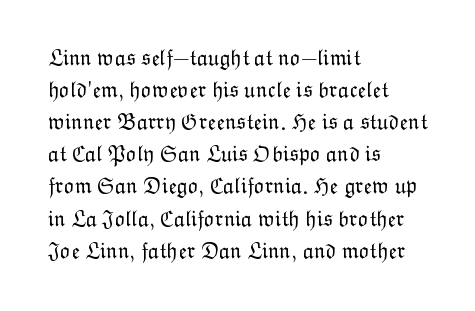
{"italic": "no", "bold": "no", "underline": "no", "align": "left", "line_spacing": "normal", "line_spacing_ratio": 1.46, "letter_spacing": "normal", "letter_spacing_em": 0.0, "glyph_px": 22}
